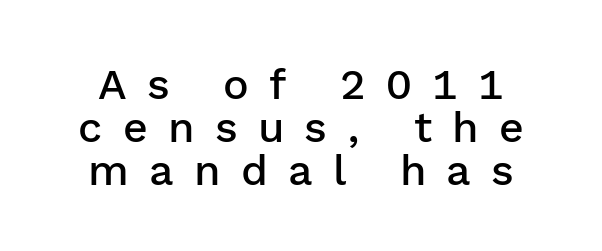
This sample uses expanded letter spacing, leaving extra air between glyphs. Clear beneath every line of the passage. Closely set lines give the paragraph a compact silhouette. The passage shown is typed in a proportional face where columns would drift. These lines were composed using upright roman letters.
